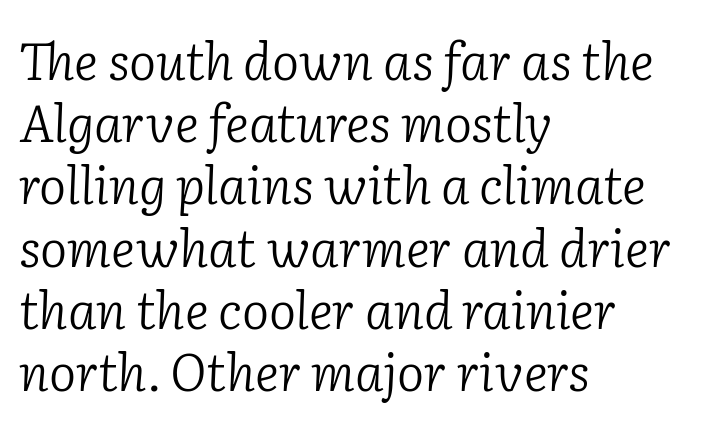
The font family rendered here belongs to the serif group. No extra ink here — the face is not bold. Tracking value appears to be zero — textbook default spacing. The passage shown is typed in a proportional face where columns would drift. Clear beneath every line of the passage.
